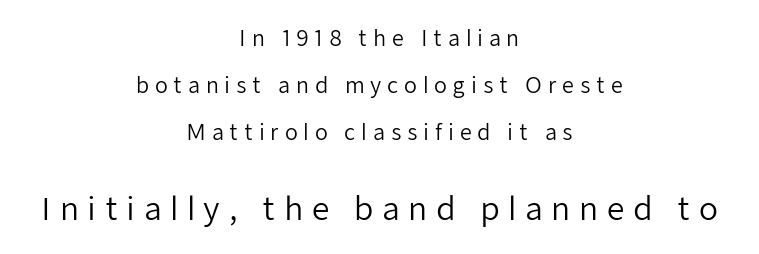
The image shows 31 px regular-weight sans-serif type, upright; set centered, loose line spacing (2.23x), unusually wide letter spacing (+0.27 em), not underlined; the second (bottom) block is 1.48x larger; low stroke contrast and a medium x-height.
